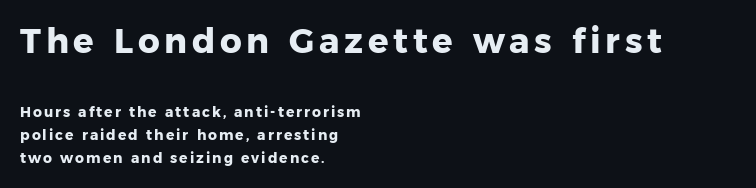
{"serif": "no", "italic": "no", "bold": "yes", "weight": "heavy", "width": "normal", "stroke_contrast": "low", "x_height": "medium", "monospaced": "no", "underline": "no", "align": "left", "line_spacing": "normal", "line_spacing_ratio": 1.65, "larger_block": "first", "size_ratio": 2.43, "glyph_px": 34}
